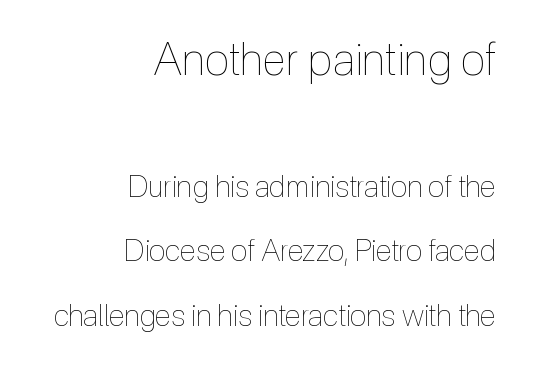
{"italic": "no", "bold": "no", "weight": "thin", "width": "condensed", "x_height": "medium", "monospaced": "no", "underline": "no", "align": "right", "line_spacing": "loose", "line_spacing_ratio": 2.15, "letter_spacing": "normal", "letter_spacing_em": 0.0, "larger_block": "first", "size_ratio": 1.5, "glyph_px": 45}
